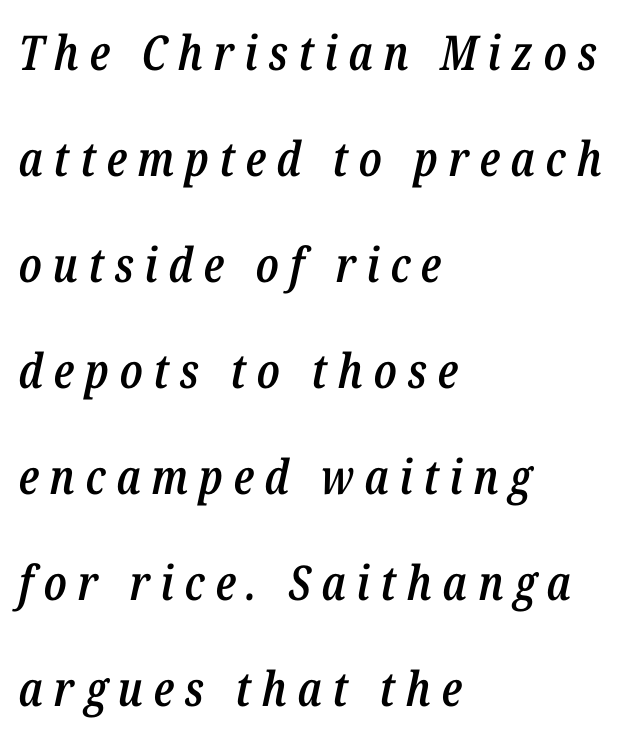
{"italic": "yes", "lean": "right", "slant_degrees": 12, "bold": "semi", "weight": "semibold", "width": "condensed", "stroke_contrast": "low", "x_height": "medium", "monospaced": "no", "underline": "no", "align": "left", "line_spacing": "loose", "line_spacing_ratio": 2.21, "letter_spacing": "wide", "letter_spacing_em": 0.22, "glyph_px": 48}
